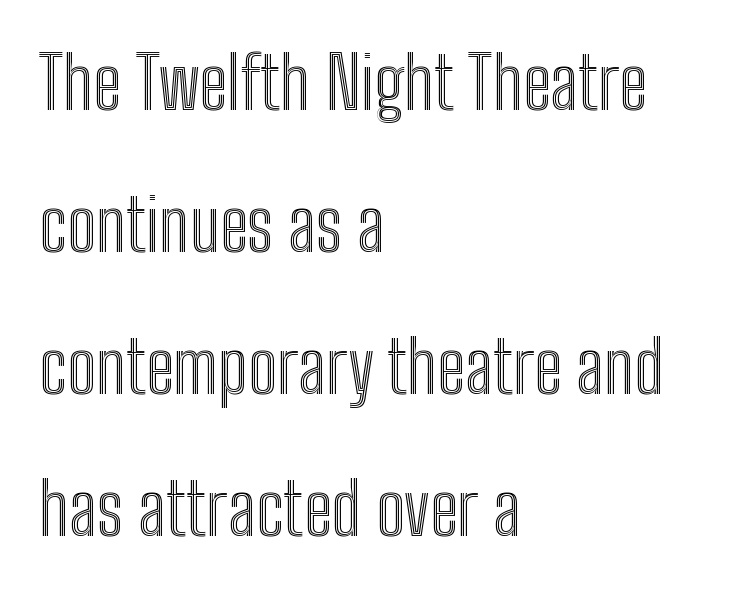
{"italic": "no", "width": "condensed", "x_height": "medium", "monospaced": "no", "underline": "no", "align": "left", "line_spacing": "loose", "line_spacing_ratio": 1.97, "letter_spacing": "normal", "letter_spacing_em": 0.0, "glyph_px": 72}
